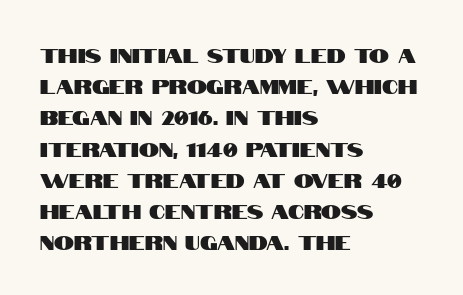
Q: Is the text italic (slanted)? A: No, it is upright.
Q: Is the text underlined? A: No.
Q: How is the paragraph aligned? A: Left-aligned.
Q: Is the spacing between letters normal or unusually wide? A: Normal.
Q: Is the spacing between lines tight, normal or loose? A: Normal.
